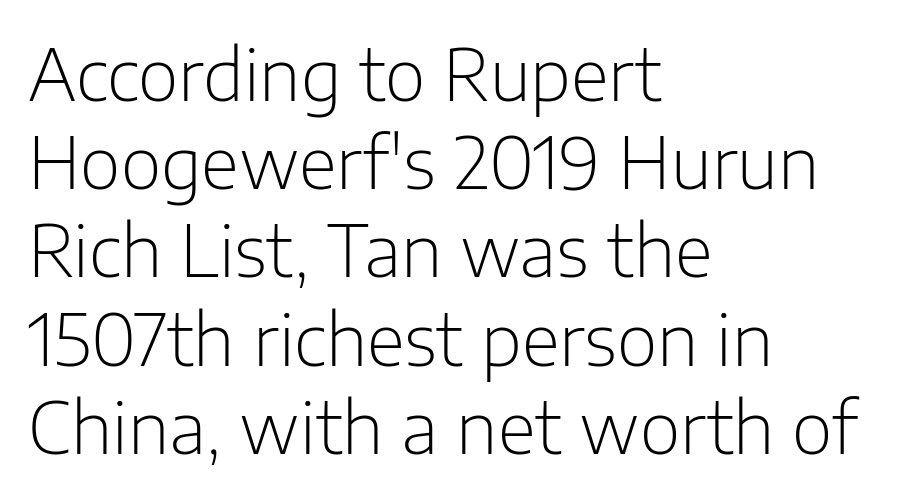
Q: Is the text bold? A: No.
Q: Is the text italic (slanted)? A: No, it is upright.
Q: Is the typeface a serif or a sans-serif typeface? A: Sans-serif.
Q: Is the text underlined? A: No.
Q: How is the paragraph aligned? A: Left-aligned.
Q: Is the spacing between letters normal or unusually wide? A: Normal.
Q: Is the spacing between lines tight, normal or loose? A: Normal.
Q: Width (condensed, normal, or wide)? A: Normal.
Q: Stroke contrast? A: Low.
Q: x-height? A: Medium.
Q: Monospaced? A: No.
